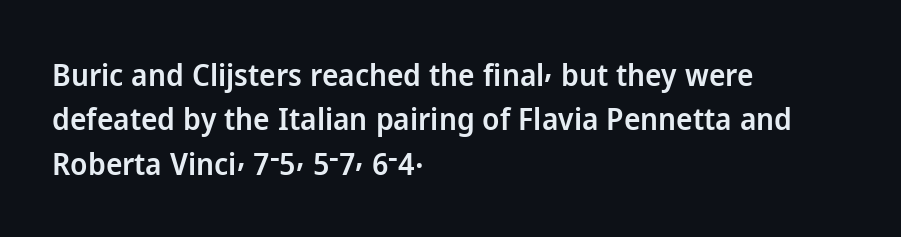
{"serif": "no", "italic": "no", "bold": "semi", "weight": "semibold", "width": "normal", "stroke_contrast": "low", "x_height": "medium", "monospaced": "no", "underline": "no", "align": "left", "line_spacing": "normal", "line_spacing_ratio": 1.43, "letter_spacing": "normal", "letter_spacing_em": 0.0, "glyph_px": 31}
